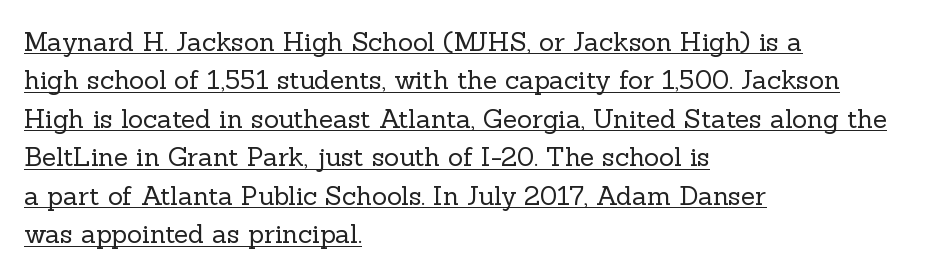
A roman cut, with each character standing at attention. The tracking reads as untouched default to a designer's eye. Reading down the column, the eye jumps a familiar distance to each next line. One-word summary of the alignment: left. No extra ink here — the face is not bold. Decoration check: the copy is underlined.
